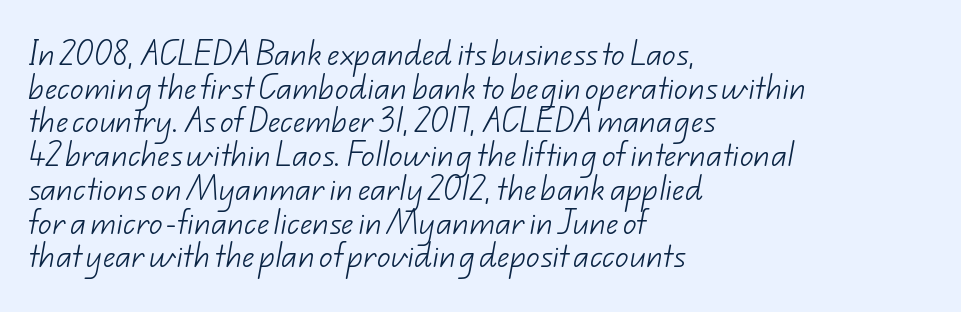
Is the type heavy? It reads as light-to-regular instead. This block has exactly the height ordinary leading produces. Teacher's note: observe the even left margin — that is flush-left alignment. Beneath every word, the page is bare. The letterforms sit shoulder to shoulder at normal distance.
